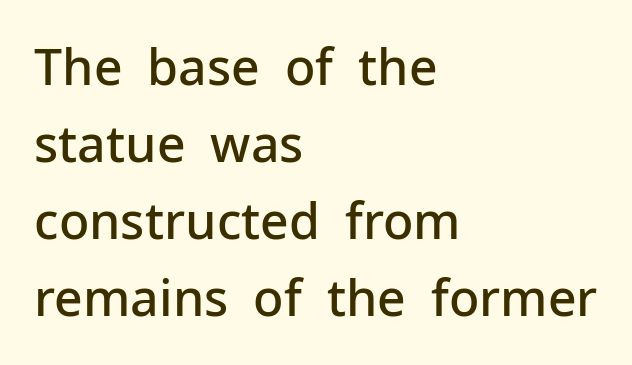
The image shows 50 px semibold sans-serif type, upright; set left-aligned, normal line spacing (1.54x), normal letter spacing, not underlined; low stroke contrast and a medium x-height.
